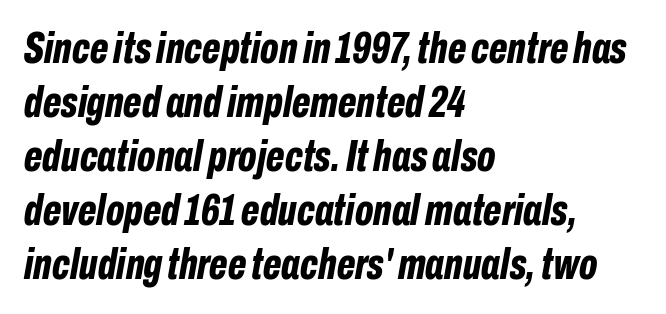
The image shows 44 px bold, condensed type, italic (leaning right); set left-aligned, line spacing 1.23x, normal letter spacing, not underlined; low stroke contrast and a medium x-height.
